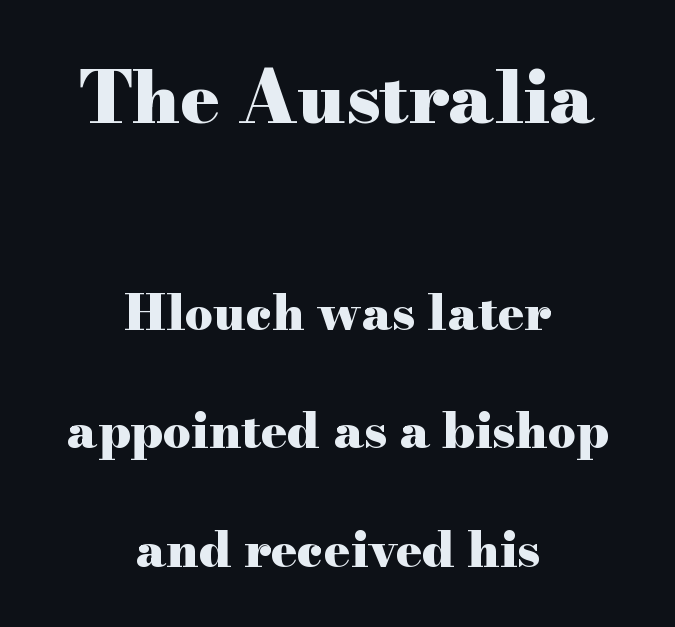
{"serif": "yes", "italic": "no", "bold": "yes", "weight": "heavy", "width": "wide", "stroke_contrast": "high", "x_height": "small", "monospaced": "no", "underline": "no", "align": "center", "line_spacing": "loose", "line_spacing_ratio": 2.41, "letter_spacing": "normal", "letter_spacing_em": 0.0, "larger_block": "first", "size_ratio": 1.49, "glyph_px": 73}
